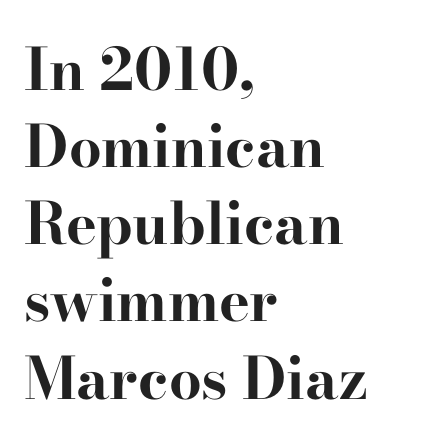
{"serif": "yes", "italic": "no", "bold": "yes", "weight": "bold", "width": "wide", "stroke_contrast": "high", "x_height": "small", "monospaced": "no", "underline": "no", "align": "left", "line_spacing": "normal", "line_spacing_ratio": 1.33, "letter_spacing": "normal", "letter_spacing_em": 0.0, "glyph_px": 58}
